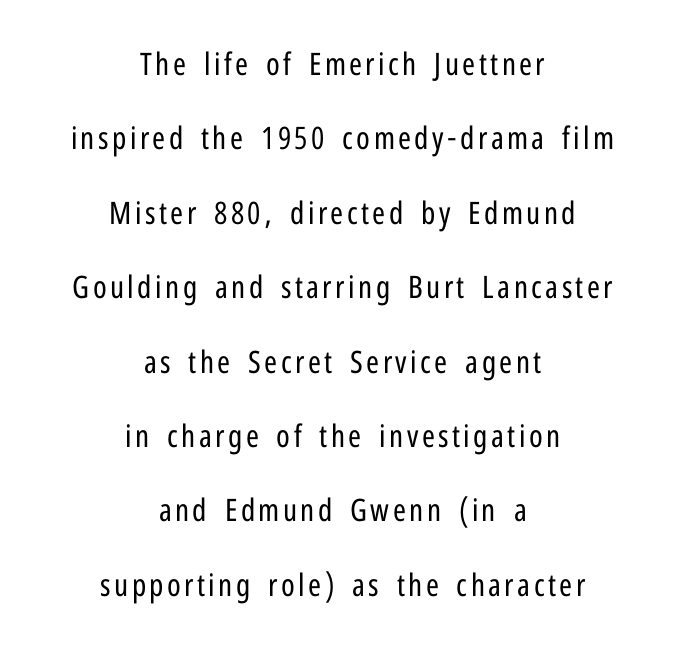
These glyphs show unthickened strokes, regular width or finer. This sample has the flowing, uneven cadence of proportional lettering. If you measured baseline to baseline, you'd find a long distance. This is sans-serif lettering, the kind often seen on screens and signage. Decoration check: the copy has no underline.
